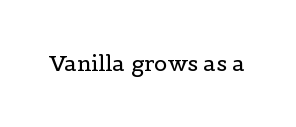
The space directly below the letters is spotless. Quick note: not italic, upright. The line texture is even and compact thanks to regular tracking. These glyphs show unthickened strokes, regular width or finer.
